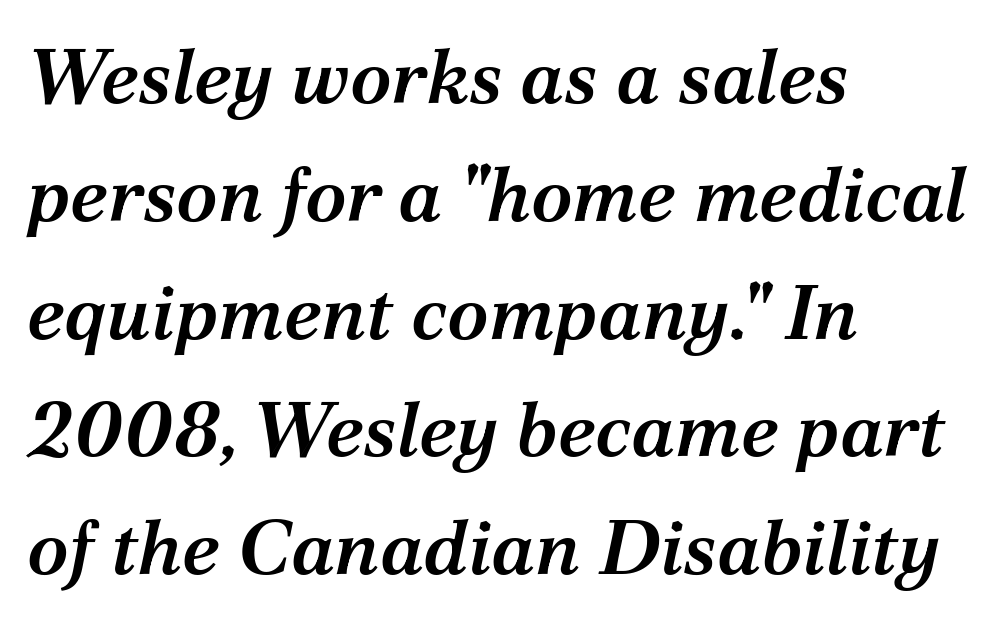
The image shows 76 px semibold serif type, italic (leaning right); set left-aligned, normal line spacing (1.55x), normal letter spacing, not underlined; medium stroke contrast and a medium x-height.
